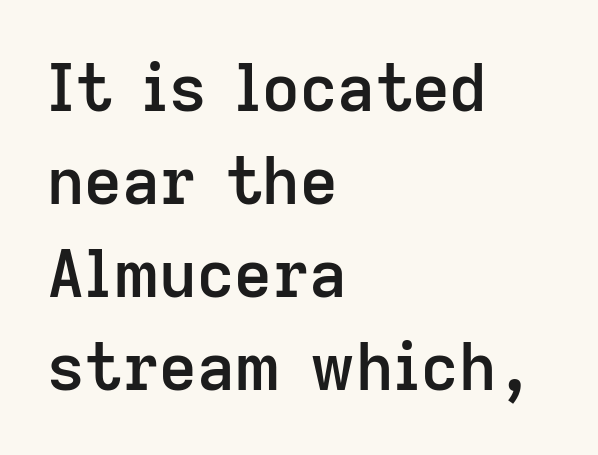
{"serif": "no", "italic": "no", "bold": "semi", "weight": "semibold", "width": "normal", "stroke_contrast": "low", "x_height": "medium", "monospaced": "no", "underline": "no", "align": "left", "line_spacing": "normal", "line_spacing_ratio": 1.43, "letter_spacing": "normal", "letter_spacing_em": 0.0, "glyph_px": 65}
